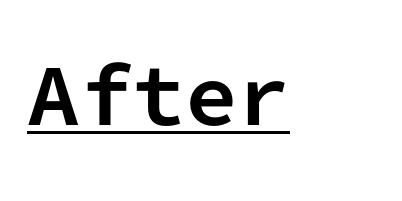
In designer terms, the underline attribute is active on this setting. The letters march in equal steps, a hallmark of fixed-pitch type. Typesetter's note: full bold, strokes at maximum text heaviness. Honestly, the letter spacing is just normal — you wouldn't notice it. Does the type have serifs? No, each stem ends abruptly. Vertical strokes here are truly vertical.
